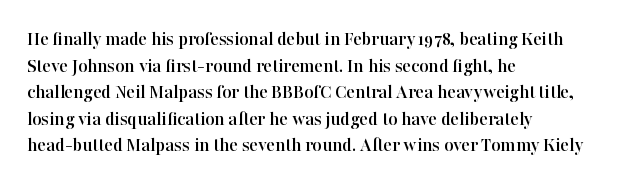
Which margin do the lines hug? The left one — the right edge is uneven. Do the letters lean? They stand straight. Students, note that the glyphs here touch the page at normal intervals. The block of text has a typical density, with ordinary space between rows. Unmarked baselines from the first word to the last.
